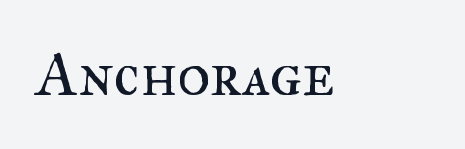
The image shows 62 px regular-weight serif type, upright; set normal letter spacing, not underlined; medium stroke contrast and a small x-height.
